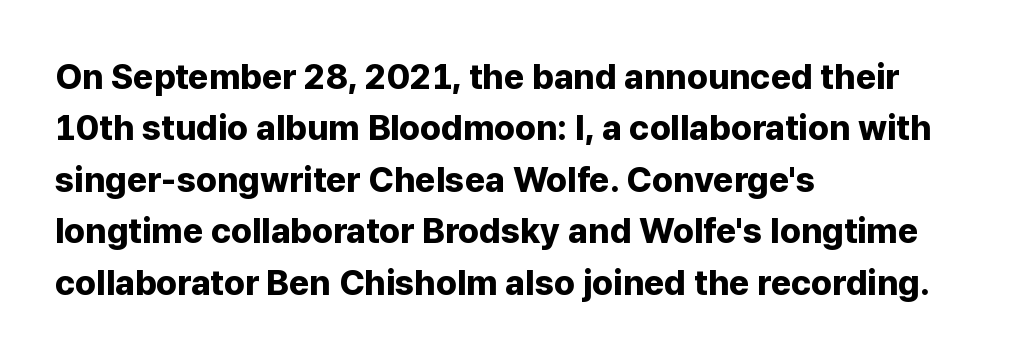
The line texture is even and compact thanks to regular tracking. A typesetter would mark this as roman, not italic. Looks like regular typesetting: each glyph gets only the width it needs. The designer left line spacing at the default. Set as a true bold cut, around the 700 mark. Plain, unruled lines of type.
